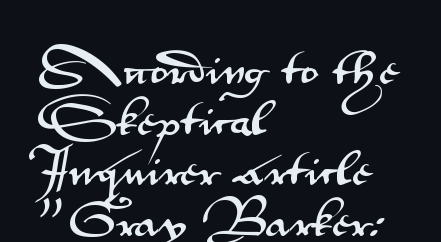
Quick note: underline off. The passage is arranged the way most books set body copy — flush left. Note the varied advance widths — an 'i' is clearly narrower than an 'm'. Between one letter and the next there's only the usual sliver of space.
